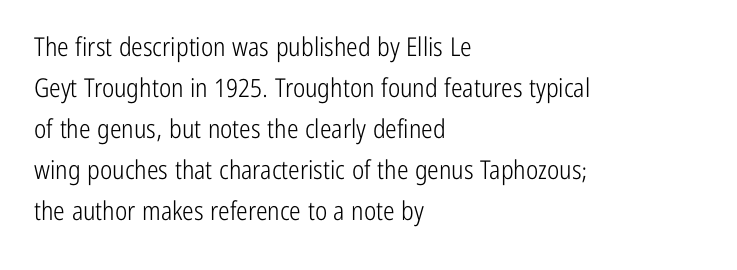
The words here are not underlined. Unbolded letterforms with no extra heft. Quick note: interline space is typical. These lines stack with their left ends in a neat column. Ordinary non-slanted type is in use. Here the glyphs are tracked normally, forming tight word shapes.
